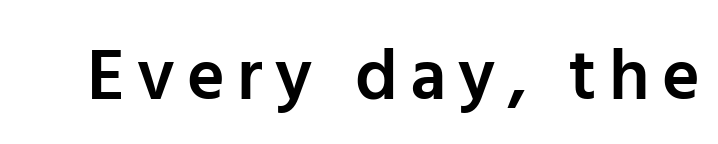
{"serif": "no", "italic": "no", "bold": "semi", "weight": "semibold", "width": "normal", "stroke_contrast": "low", "x_height": "medium", "monospaced": "no", "underline": "no", "glyph_px": 72}
